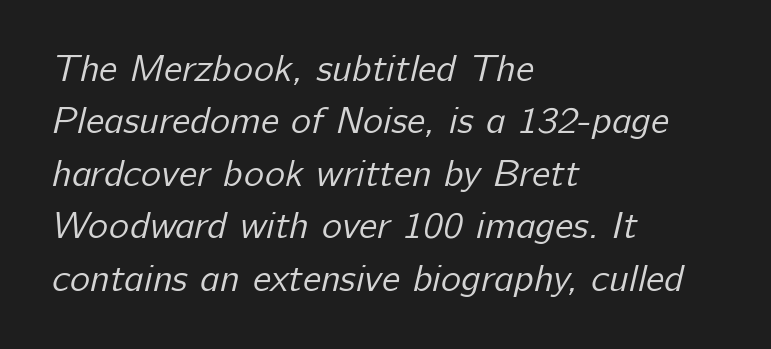
Horizontal alignment here is leftward, the default for most running prose. This rendering features lettering with no underline. Think of a printed novel: that variable character pitch is what you see here. Characters follow at the spacing the type designer built in. Caption: face not bold, strokes unweighted. Typographically, this falls in the sans-serif category.
